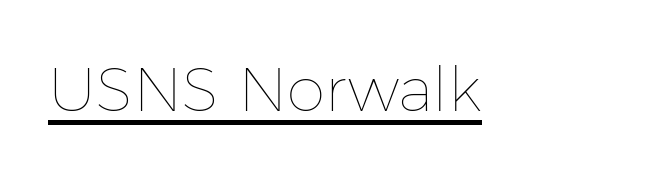
The passage shown is not bold in any degree. This rendering leaves character spacing at its baseline value. The rendering uses natural spacing where letterforms have individual widths. The letters stand upright; this is a roman face. The glyphs are accompanied by a horizontal stroke just below them.
